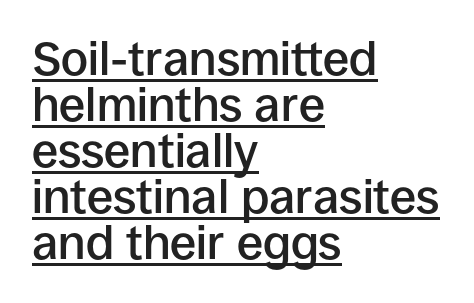
Q: Is the text bold? A: Semi-bold.
Q: Is the text italic (slanted)? A: No, it is upright.
Q: Is the typeface a serif or a sans-serif typeface? A: Sans-serif.
Q: Is the text underlined? A: Yes.
Q: How is the paragraph aligned? A: Left-aligned.
Q: Is the spacing between letters normal or unusually wide? A: Normal.
Q: Is the spacing between lines tight, normal or loose? A: Tight.
Q: Width (condensed, normal, or wide)? A: Normal.
Q: Stroke contrast? A: Low.
Q: x-height? A: Large.
Q: Monospaced? A: No.
